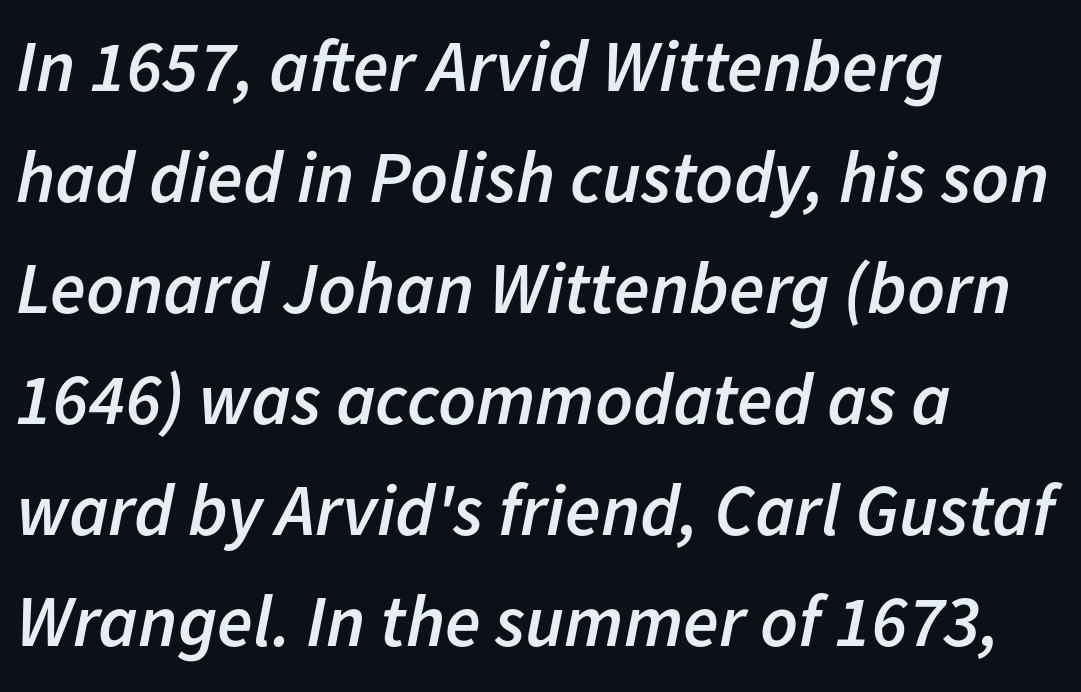
{"italic": "yes", "lean": "right", "slant_degrees": 11, "bold": "semi", "weight": "semibold", "width": "normal", "stroke_contrast": "low", "x_height": "medium", "monospaced": "no", "underline": "no", "align": "left", "line_spacing": "normal", "line_spacing_ratio": 1.52, "letter_spacing": "normal", "letter_spacing_em": 0.0, "glyph_px": 73}
